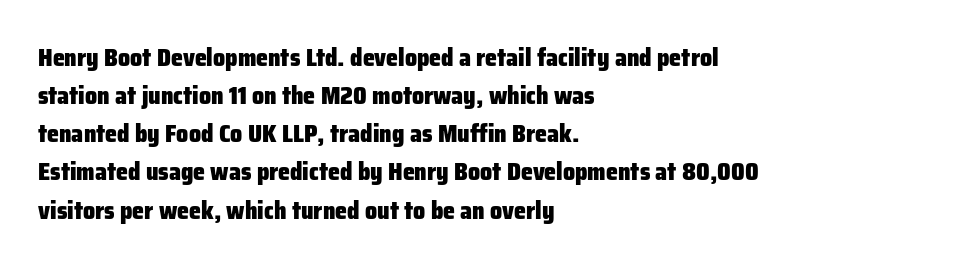
{"italic": "no", "bold": "yes", "underline": "no", "align": "left", "line_spacing": "normal", "line_spacing_ratio": 1.59, "letter_spacing": "normal", "letter_spacing_em": 0.0, "glyph_px": 24}
